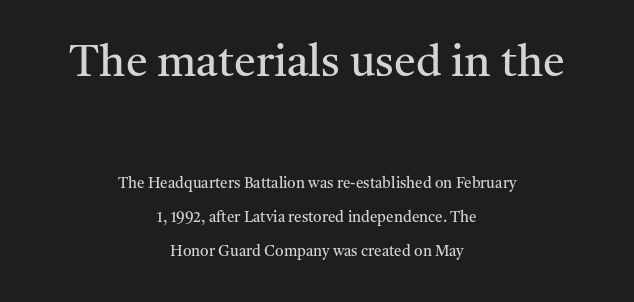
Q: Is the text bold? A: No.
Q: Is the text italic (slanted)? A: No, it is upright.
Q: Is the typeface a serif or a sans-serif typeface? A: Serif.
Q: Is the text underlined? A: No.
Q: How is the paragraph aligned? A: Centered.
Q: Is the spacing between letters normal or unusually wide? A: Normal.
Q: Is the spacing between lines tight, normal or loose? A: Loose.
Q: Which block of text is set in a larger size, the first (top) or the second (bottom)? A: The first (top) one.
Q: Width (condensed, normal, or wide)? A: Normal.
Q: Stroke contrast? A: Medium.
Q: x-height? A: Medium.
Q: Monospaced? A: No.
